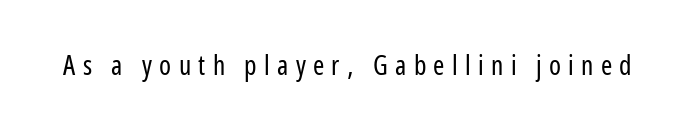
Unlike italic type, these characters show no tilt at all. Compared with typical body copy, the letter spacing here is much looser. Honestly, there is no underline to notice here at all. The passage shown is not bold in any degree.
